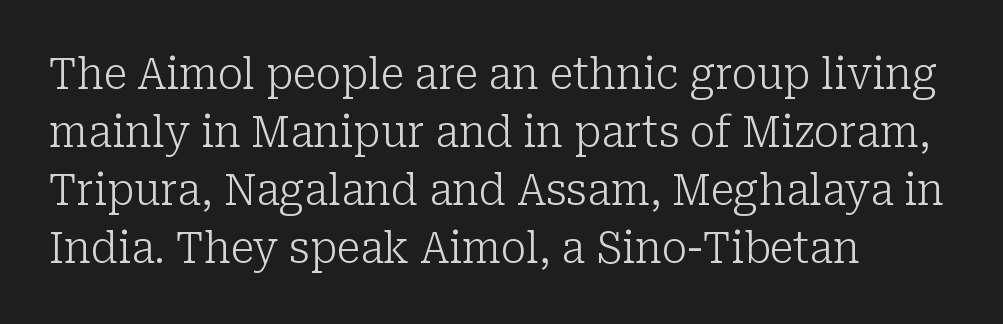
Stroke terminals: seriffed. The line texture is even and compact thanks to regular tracking. No word sits above an underline. Style check: upright.
